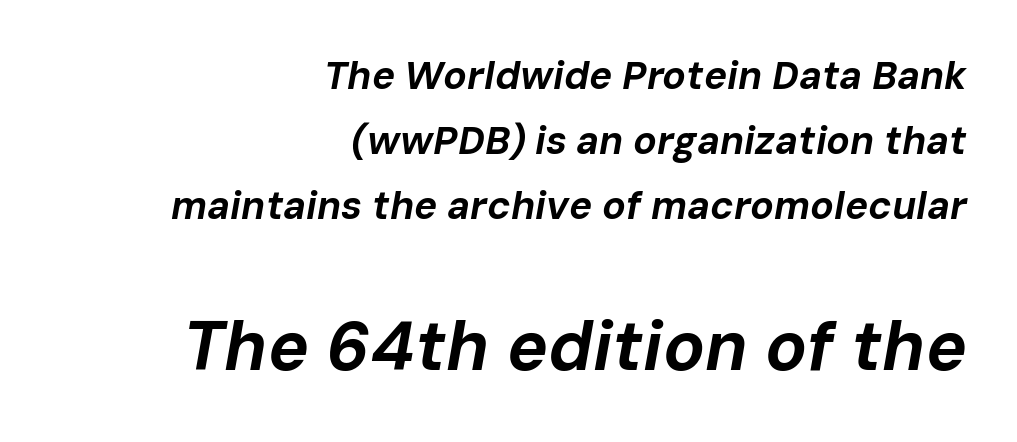
The image shows 69 px bold type, italic (leaning right); set right-aligned, normal line spacing (1.67x), normal letter spacing, not underlined; the second (bottom) block is 1.77x larger; low stroke contrast and a medium x-height.
